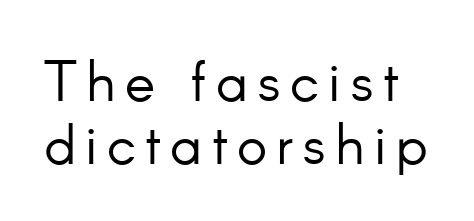
The image shows 57 px light sans-serif type, upright; set tight line spacing (1.11x), not underlined; low stroke contrast and a small x-height.
